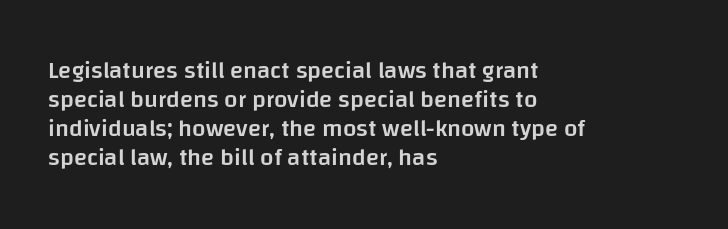
Q: Is the text bold? A: Semi-bold.
Q: Is the text italic (slanted)? A: No, it is upright.
Q: Is the text underlined? A: No.
Q: How is the paragraph aligned? A: Left-aligned.
Q: Is the spacing between letters normal or unusually wide? A: Normal.
